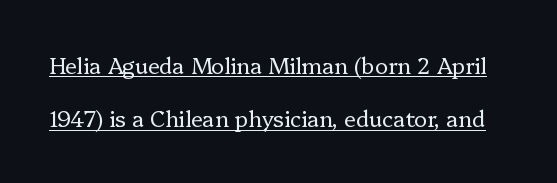
Q: Is the text bold? A: No.
Q: Is the text italic (slanted)? A: No, it is upright.
Q: Is the text underlined? A: Yes.
Q: Is the spacing between letters normal or unusually wide? A: Normal.
Q: Is the spacing between lines tight, normal or loose? A: Loose.
